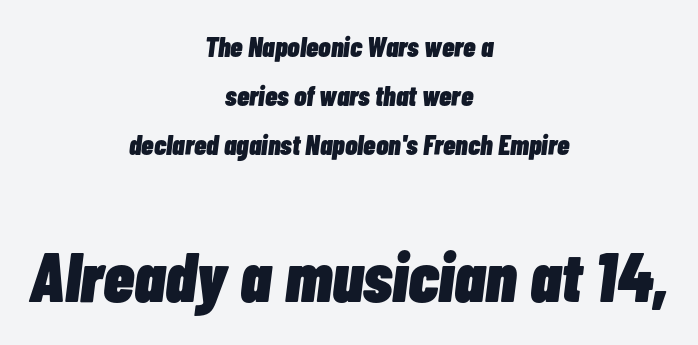
{"italic": "yes", "lean": "right", "slant_degrees": 7, "bold": "yes", "weight": "heavy", "width": "condensed", "stroke_contrast": "low", "x_height": "medium", "monospaced": "no", "underline": "no", "align": "center", "line_spacing_ratio": 1.75, "letter_spacing": "normal", "letter_spacing_em": 0.0, "larger_block": "second", "size_ratio": 2.5, "glyph_px": 70}
